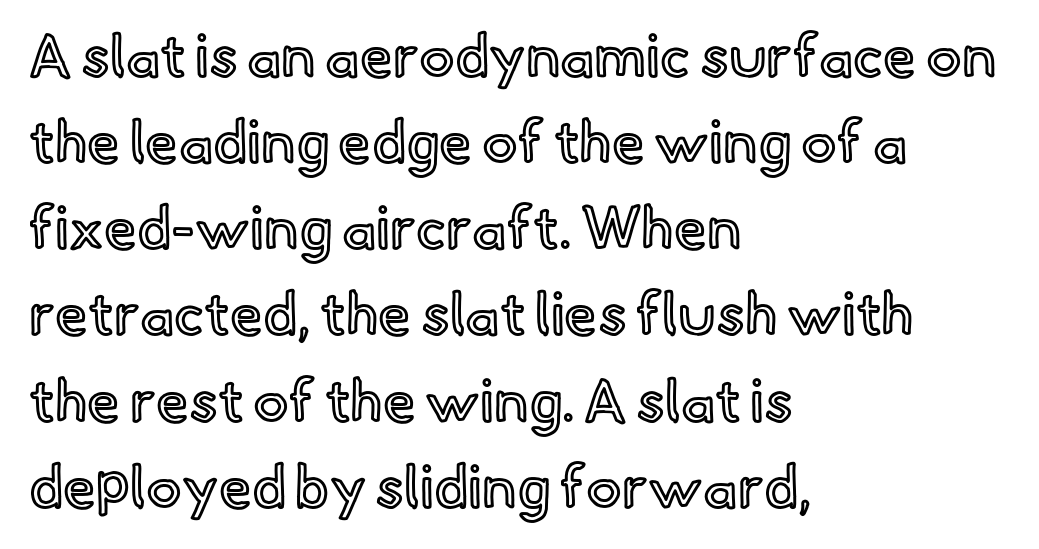
{"italic": "no", "width": "normal", "x_height": "small", "monospaced": "no", "underline": "no", "align": "left", "line_spacing": "normal", "line_spacing_ratio": 1.46, "letter_spacing": "normal", "letter_spacing_em": 0.0, "glyph_px": 59}
